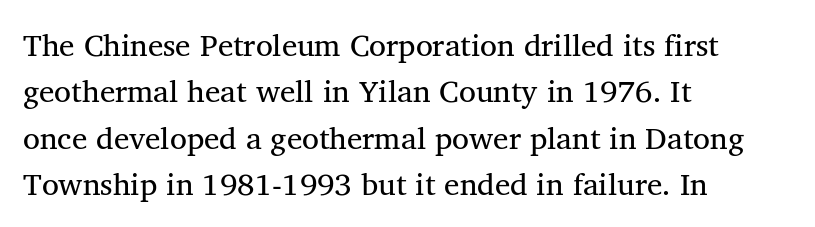
Q: Is the text bold? A: No.
Q: Is the typeface a serif or a sans-serif typeface? A: Serif.
Q: Is the text underlined? A: No.
Q: How is the paragraph aligned? A: Left-aligned.
Q: Is the spacing between letters normal or unusually wide? A: Normal.
Q: Is the spacing between lines tight, normal or loose? A: Normal.
Q: Width (condensed, normal, or wide)? A: Normal.
Q: Stroke contrast? A: Medium.
Q: x-height? A: Medium.
Q: Monospaced? A: No.
